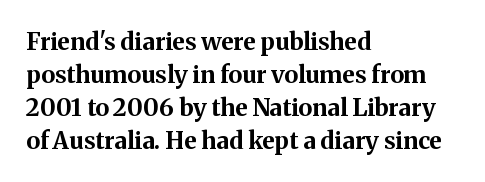
The tracking reads as untouched default to a designer's eye. Check the space under the baseline: it is left empty. The letters stand straight up with perfectly vertical stems. Each line starts at the same left margin while the right side varies. Weight check: bold — yes, fully. These lines sit exactly where default settings would place them.
